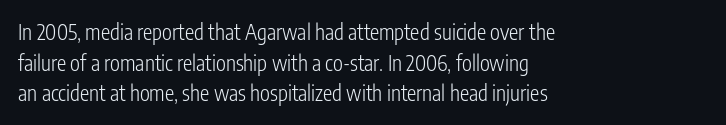
The strip under each line holds only bare page. The lines in this sample share a left origin and differ only in where they stop. The block of text has a typical density, with ordinary space between rows. A typesetter would call this zero additional tracking. Each stroke keeps to a modest, everyday thickness or less. Style check: upright.
